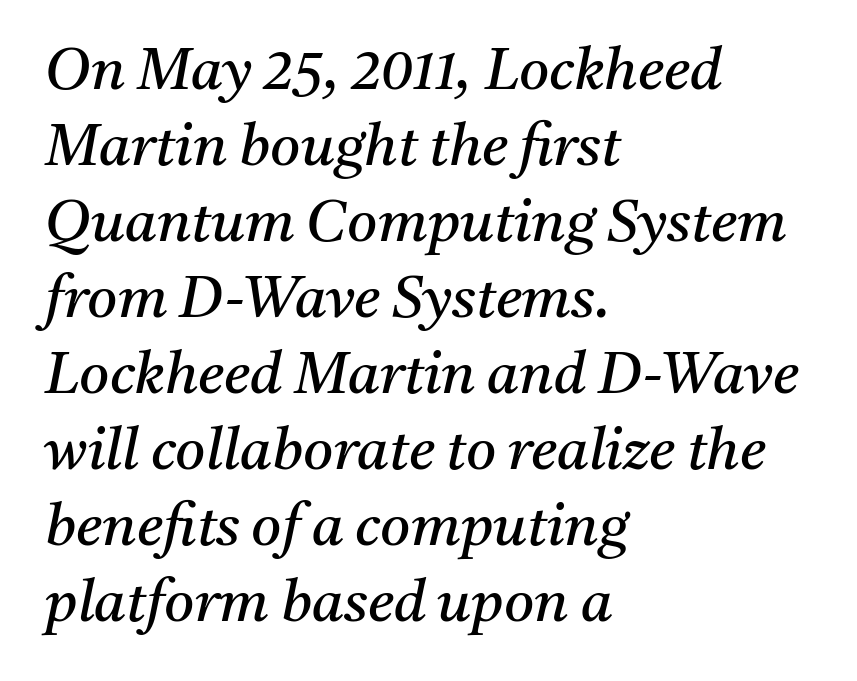
{"serif": "yes", "italic": "yes", "lean": "right", "slant_degrees": 11, "bold": "no", "weight": "regular", "width": "normal", "stroke_contrast": "medium", "x_height": "medium", "monospaced": "no", "underline": "no", "align": "left", "line_spacing": "normal", "line_spacing_ratio": 1.31, "letter_spacing": "normal", "letter_spacing_em": 0.0, "glyph_px": 58}
